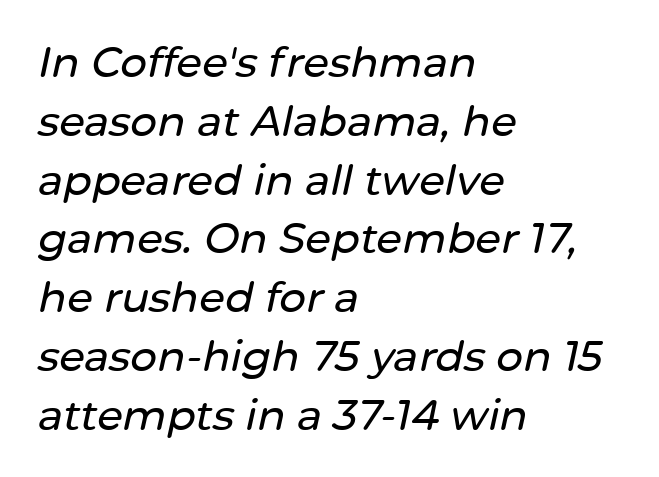
{"italic": "yes", "lean": "right", "slant_degrees": 12, "width": "normal", "stroke_contrast": "low", "x_height": "medium", "monospaced": "no", "underline": "no", "align": "left", "line_spacing": "normal", "line_spacing_ratio": 1.4, "letter_spacing": "normal", "letter_spacing_em": 0.0, "glyph_px": 42}
